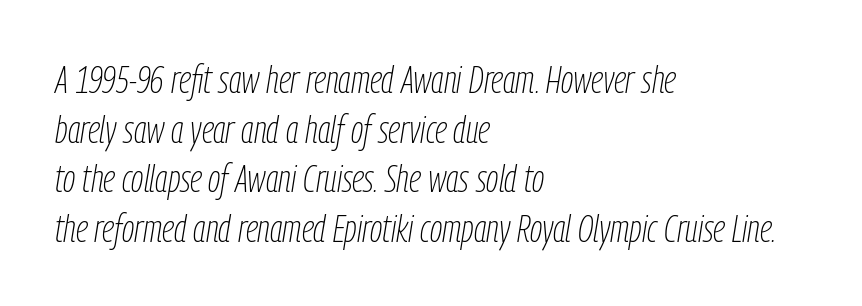
Q: Is the text bold? A: No.
Q: Is the text italic (slanted)? A: Yes, it leans right by about 9 degrees.
Q: Is the text underlined? A: No.
Q: How is the paragraph aligned? A: Left-aligned.
Q: Is the spacing between letters normal or unusually wide? A: Normal.
Q: Is the spacing between lines tight, normal or loose? A: Normal.
Q: Width (condensed, normal, or wide)? A: Condensed.
Q: Stroke contrast? A: Low.
Q: x-height? A: Medium.
Q: Monospaced? A: No.
